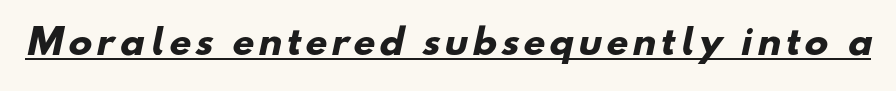
Q: Is the text bold? A: Yes.
Q: Is the typeface a serif or a sans-serif typeface? A: Sans-serif.
Q: Is the text underlined? A: Yes.
Q: Width (condensed, normal, or wide)? A: Normal.
Q: Stroke contrast? A: Low.
Q: x-height? A: Small.
Q: Monospaced? A: No.
